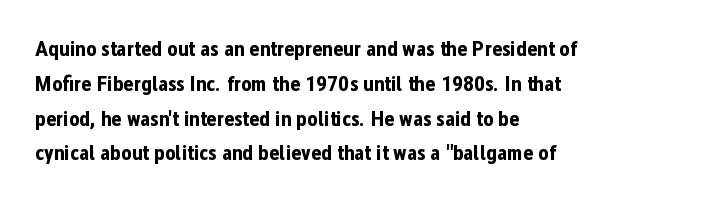
Q: Is the text bold? A: Yes.
Q: Is the text italic (slanted)? A: No, it is upright.
Q: Is the text underlined? A: No.
Q: How is the paragraph aligned? A: Left-aligned.
Q: Is the spacing between letters normal or unusually wide? A: Normal.
Q: Is the spacing between lines tight, normal or loose? A: Normal.
